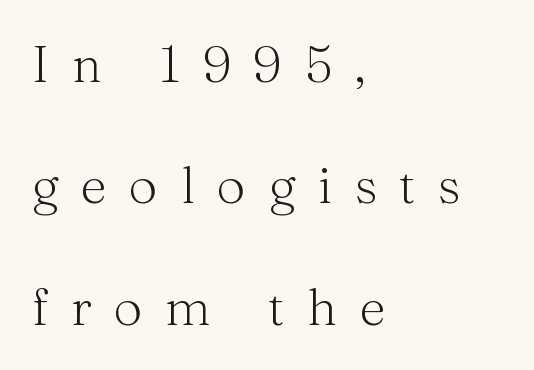
The image shows 51 px light serif type, upright; set left-aligned, loose line spacing (2.38x), unusually wide letter spacing (+0.44 em), not underlined; medium stroke contrast and a medium x-height.
